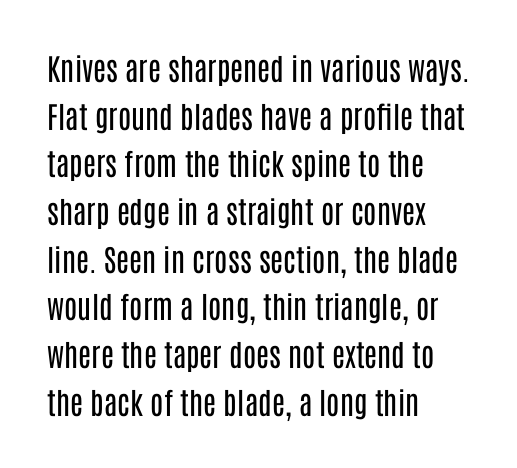
{"serif": "no", "italic": "no", "bold": "no", "weight": "regular", "width": "condensed", "stroke_contrast": "low", "x_height": "large", "monospaced": "no", "underline": "no", "align": "left", "line_spacing": "normal", "line_spacing_ratio": 1.59, "letter_spacing": "normal", "letter_spacing_em": 0.0, "glyph_px": 30}
